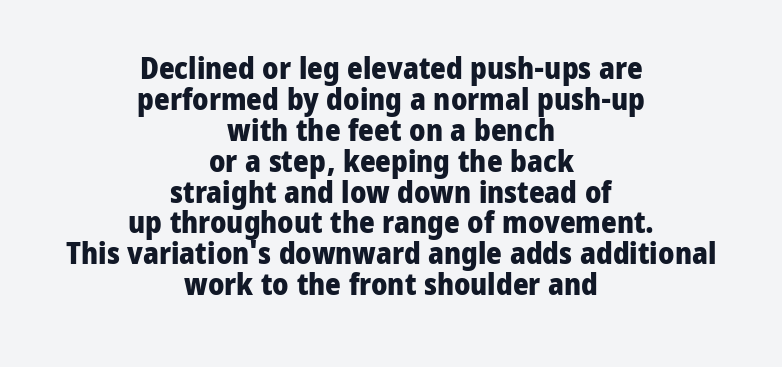
The letters stand upright; this is a roman face. Line starts and ends both wander, symmetrically. Note the varied advance widths — an 'i' is clearly narrower than an 'm'. Words appear dense and cohesive because spacing is normal. Just letters on the line, the space beneath them empty.
